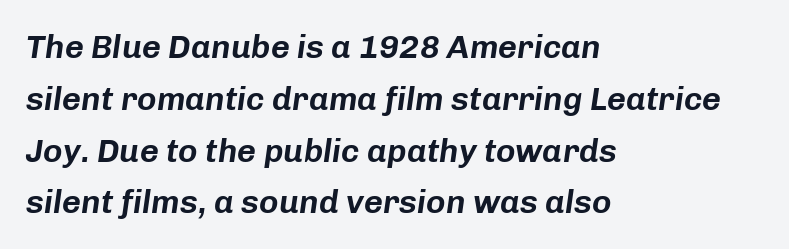
{"italic": "yes", "lean": "right", "slant_degrees": 8, "width": "normal", "stroke_contrast": "low", "x_height": "medium", "monospaced": "no", "underline": "no", "align": "left", "line_spacing": "normal", "line_spacing_ratio": 1.57, "letter_spacing": "normal", "letter_spacing_em": 0.0, "glyph_px": 33}
